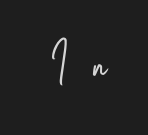
Proportional: the letters do not fall into vertical columns. This rendering employs a face without finishing strokes, i.e., a sans-serif. The passage shown has open, widely tracked lettering throughout. The letterforms sit at book weight or below.
